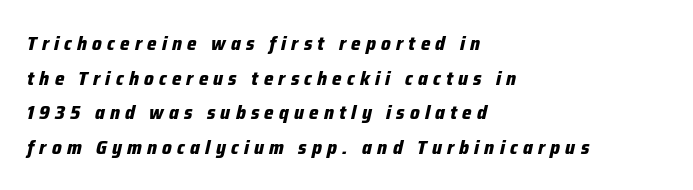
The image shows 20 px bold type, italic (leaning right); set left-aligned, line spacing 1.73x, unusually wide letter spacing (+0.26 em), not underlined.
